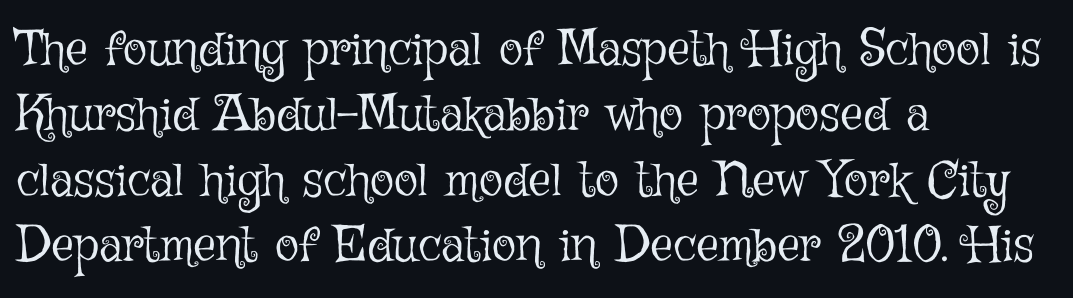
{"italic": "no", "bold": "no", "weight": "light", "width": "normal", "stroke_contrast": "low", "x_height": "medium", "monospaced": "no", "underline": "no", "align": "left", "line_spacing": "normal", "line_spacing_ratio": 1.31, "letter_spacing": "normal", "letter_spacing_em": 0.0, "glyph_px": 50}
